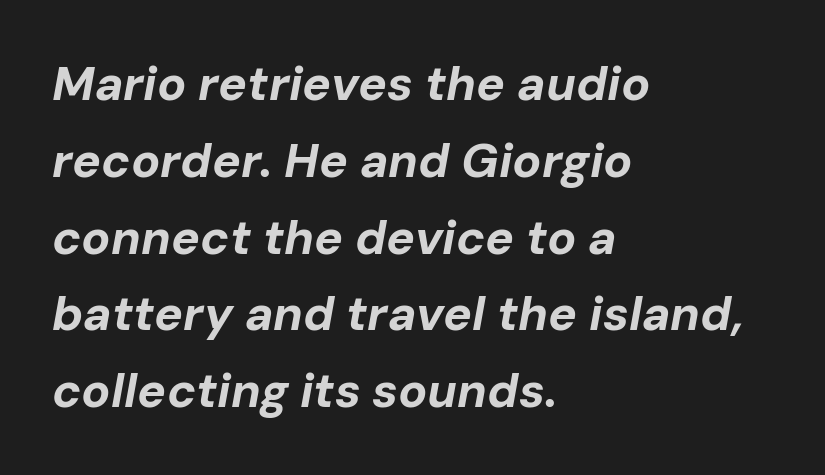
{"italic": "yes", "lean": "right", "slant_degrees": 10, "bold": "yes", "weight": "bold", "width": "normal", "stroke_contrast": "low", "x_height": "medium", "monospaced": "no", "underline": "no", "align": "left", "line_spacing": "normal", "line_spacing_ratio": 1.6, "letter_spacing": "normal", "letter_spacing_em": 0.0, "glyph_px": 48}
